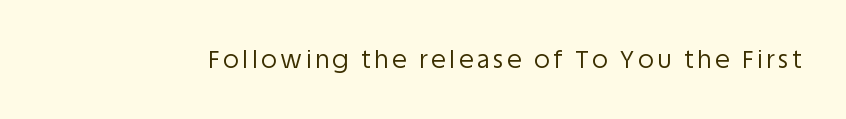
Only glyphs here, with clear space below each row. Posture: upright roman. The font is comparable to plain body text, perhaps lighter.
